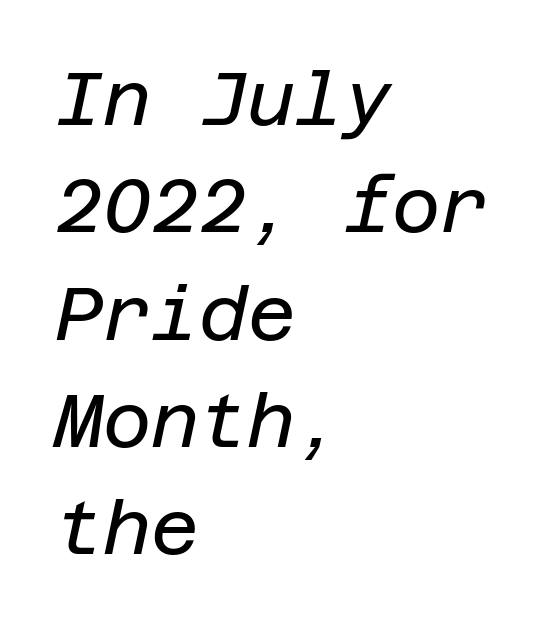
{"italic": "yes", "lean": "right", "slant_degrees": 12, "bold": "no", "weight": "regular", "width": "normal", "stroke_contrast": "low", "x_height": "large", "underline": "no", "align": "left", "line_spacing": "normal", "line_spacing_ratio": 1.45, "letter_spacing": "normal", "letter_spacing_em": 0.0, "glyph_px": 74}
